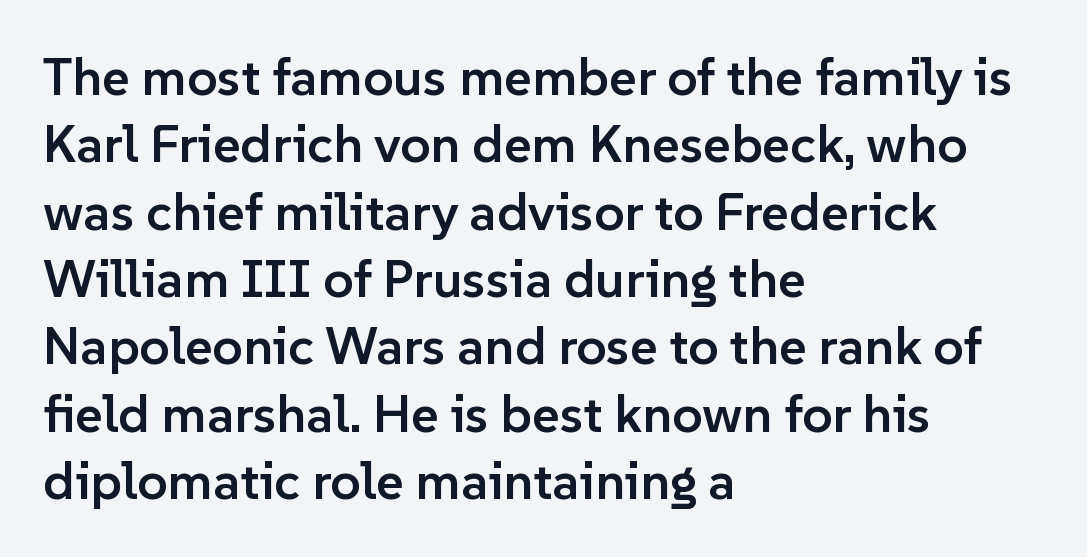
The image shows 53 px semibold sans-serif type, upright; set left-aligned, normal line spacing (1.27x), normal letter spacing, not underlined; low stroke contrast and a medium x-height.
